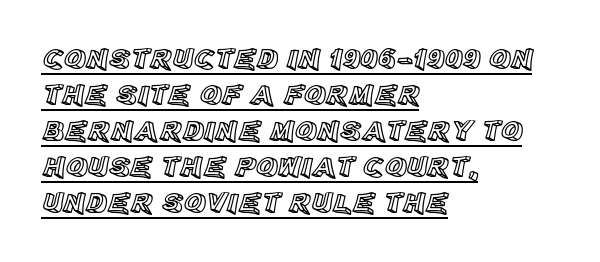
The image shows 30 px text type; set left-aligned, line spacing 1.2x, normal letter spacing, underlined; a large x-height.
